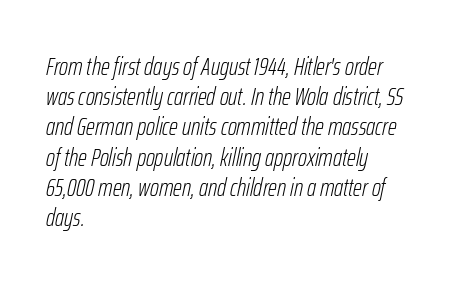
Is this a heavy cut? Hardly; it is regular or lighter. Would a proofreader flag this as italicized? Yes. How are the letters spaced? Ordinarily, with no added tracking. Underlining? Definitely not there. The typesetter chose a ragged-right arrangement here.
